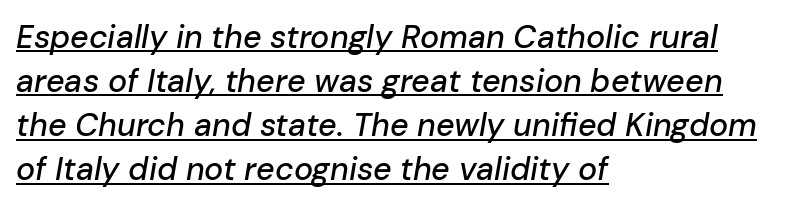
One glance says typical: line gaps are just what's usual. These lines are rendered in a variable-pitch font. The line texture is even and compact thanks to regular tracking. Characters are canted at an angle relative to the baseline's perpendicular. Emphasis is given by a line drawn under the lettering. Every row of glyphs begins at an identical x-position on the left.
